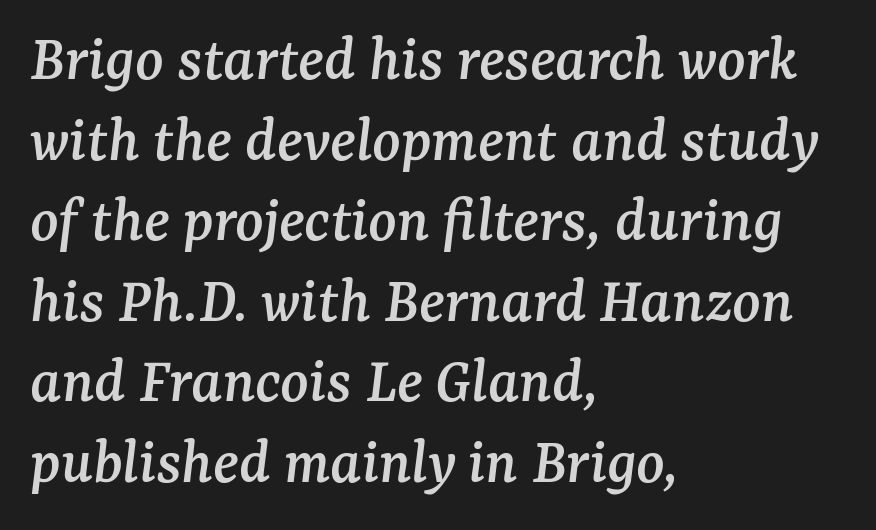
The image shows 66 px serif type, italic (leaning right); set left-aligned, line spacing 1.22x, normal letter spacing, not underlined; medium stroke contrast and a medium x-height.
